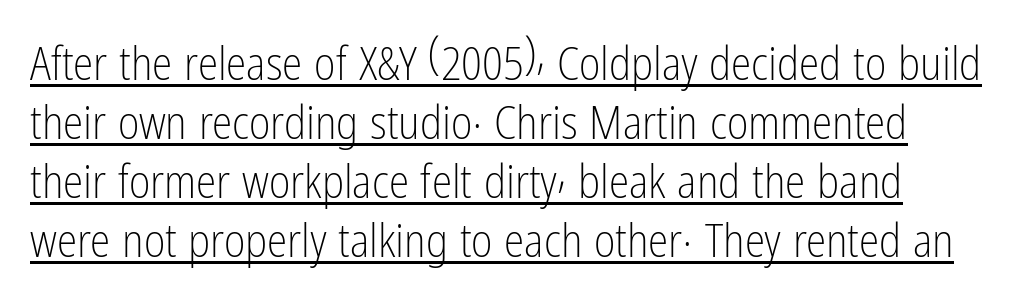
A typesetter would mark this as roman, not italic. Quick note: underline on. Here the designer chose a conventional face with non-uniform glyph widths. What kind of face is this? One without serifs — a sans. Is this a heavy cut? Hardly; it is regular or lighter. Here the glyphs are tracked normally, forming tight word shapes.
